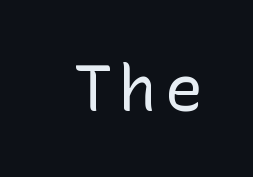
{"serif": "no", "italic": "no", "bold": "no", "weight": "regular", "width": "normal", "stroke_contrast": "low", "x_height": "medium", "underline": "no", "glyph_px": 64}
